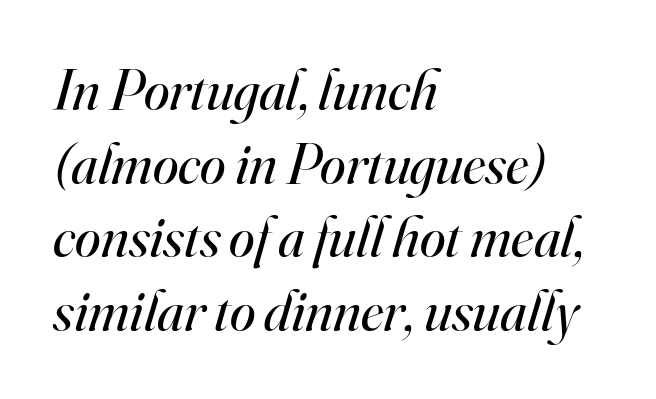
Q: Is the text bold? A: No.
Q: Is the text italic (slanted)? A: Yes, it leans right by about 16 degrees.
Q: Is the typeface a serif or a sans-serif typeface? A: Serif.
Q: Is the text underlined? A: No.
Q: How is the paragraph aligned? A: Left-aligned.
Q: Is the spacing between letters normal or unusually wide? A: Normal.
Q: Is the spacing between lines tight, normal or loose? A: Normal.
Q: Width (condensed, normal, or wide)? A: Normal.
Q: Stroke contrast? A: High.
Q: x-height? A: Small.
Q: Monospaced? A: No.
